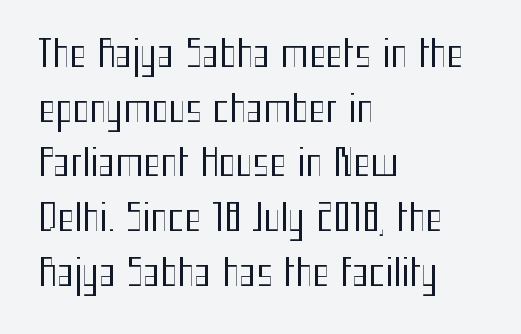
Q: Is the text bold? A: No.
Q: Is the text italic (slanted)? A: No, it is upright.
Q: Is the typeface a serif or a sans-serif typeface? A: Sans-serif.
Q: Is the text underlined? A: No.
Q: How is the paragraph aligned? A: Left-aligned.
Q: Is the spacing between letters normal or unusually wide? A: Normal.
Q: Is the spacing between lines tight, normal or loose? A: Normal.
Q: Width (condensed, normal, or wide)? A: Condensed.
Q: Stroke contrast? A: Medium.
Q: x-height? A: Medium.
Q: Monospaced? A: No.
